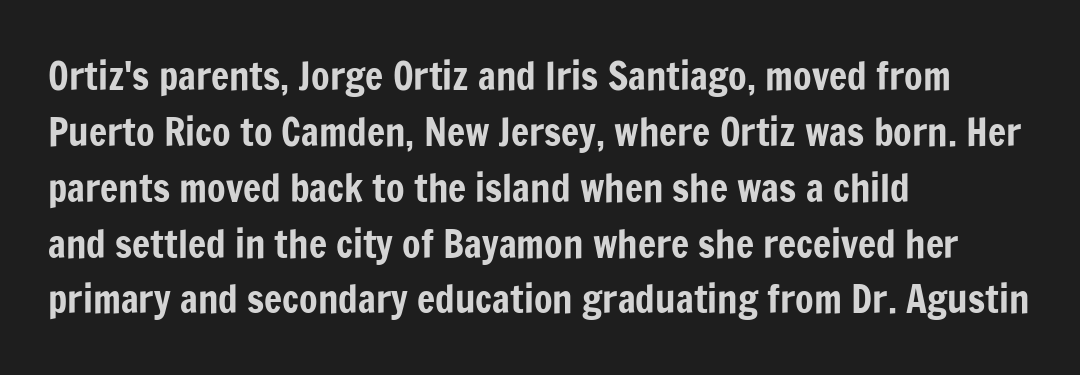
The image shows 38 px condensed sans-serif type, upright; set left-aligned, normal line spacing (1.47x), normal letter spacing, not underlined; low stroke contrast and a medium x-height.
